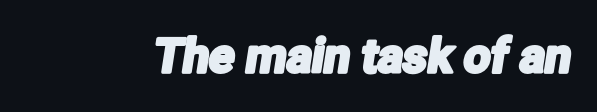
Serifs: no, the terminals of the letterforms are clean. Looks like regular typesetting: each glyph gets only the width it needs. The area under the type is left untouched. Default kerning and tracking; the words read as compact shapes.
